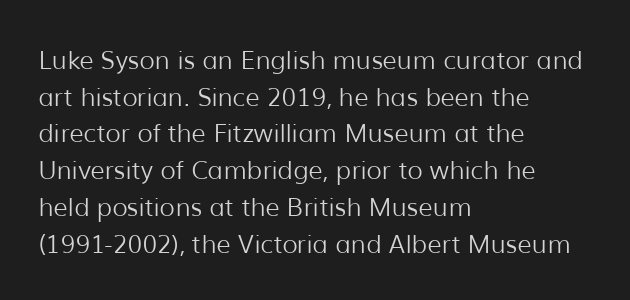
{"italic": "no", "bold": "no", "underline": "no", "align": "left", "line_spacing": "normal", "line_spacing_ratio": 1.47, "letter_spacing": "normal", "letter_spacing_em": 0.0, "glyph_px": 25}
